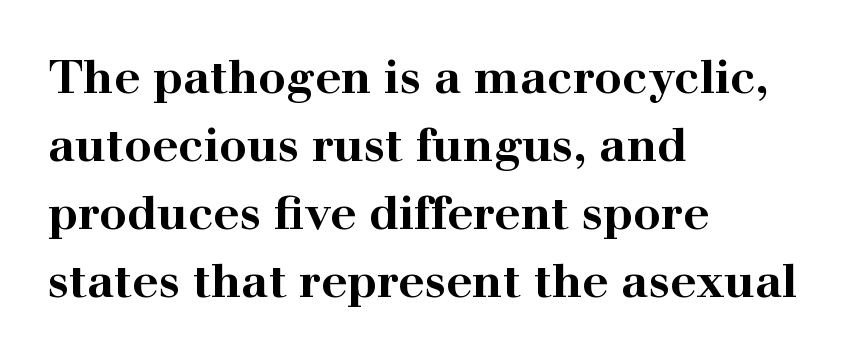
{"serif": "yes", "italic": "no", "bold": "yes", "weight": "bold", "width": "wide", "stroke_contrast": "high", "x_height": "medium", "monospaced": "no", "underline": "no", "align": "left", "line_spacing": "normal", "line_spacing_ratio": 1.48, "letter_spacing": "normal", "letter_spacing_em": 0.0, "glyph_px": 46}
